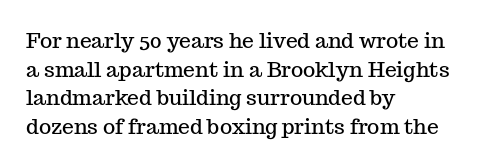
Q: Is the text italic (slanted)? A: No, it is upright.
Q: Is the text underlined? A: No.
Q: How is the paragraph aligned? A: Left-aligned.
Q: Is the spacing between letters normal or unusually wide? A: Normal.
Q: Is the spacing between lines tight, normal or loose? A: Normal.
